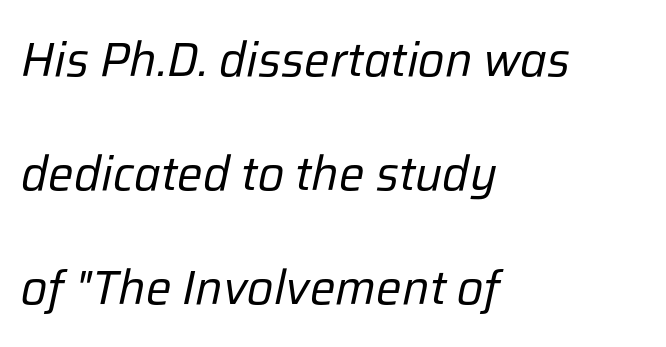
Q: Is the text bold? A: No.
Q: Is the text italic (slanted)? A: Yes, it leans right by about 12 degrees.
Q: Is the text underlined? A: No.
Q: How is the paragraph aligned? A: Left-aligned.
Q: Is the spacing between letters normal or unusually wide? A: Normal.
Q: Is the spacing between lines tight, normal or loose? A: Loose.
Q: Width (condensed, normal, or wide)? A: Normal.
Q: Stroke contrast? A: Low.
Q: x-height? A: Medium.
Q: Monospaced? A: No.
